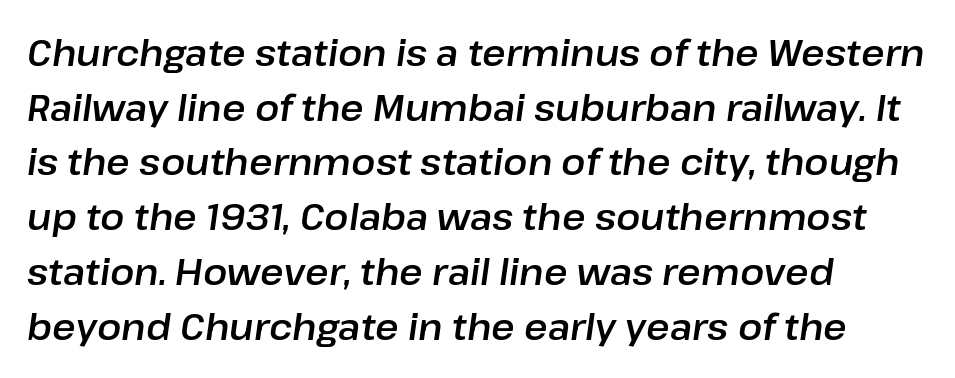
{"italic": "yes", "lean": "right", "slant_degrees": 8, "width": "normal", "stroke_contrast": "low", "x_height": "medium", "monospaced": "no", "underline": "no", "align": "left", "line_spacing": "normal", "line_spacing_ratio": 1.52, "letter_spacing": "normal", "letter_spacing_em": 0.0, "glyph_px": 36}
